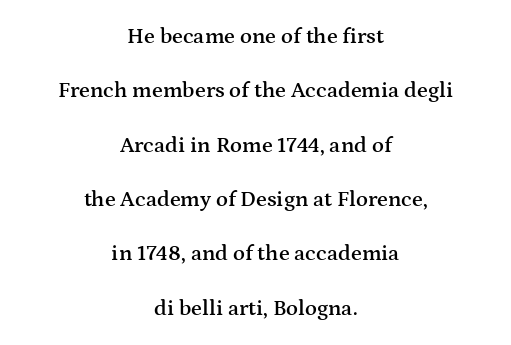
{"italic": "no", "bold": "semi", "underline": "no", "align": "center", "line_spacing": "loose", "line_spacing_ratio": 2.47, "letter_spacing": "normal", "letter_spacing_em": 0.0, "glyph_px": 22}
